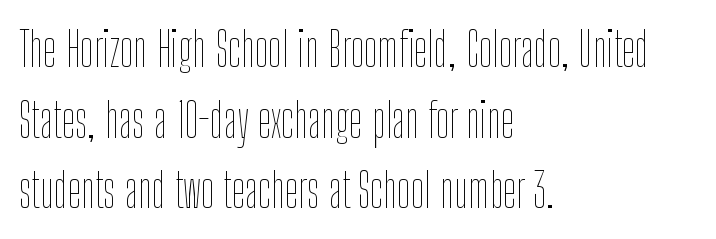
Vertical stems look standard width or narrower in stroke. Rule under the text: the space is simply empty. In terms of leading, this rendering sits right in the middle. Line starts are locked; line ends wander. Quick note: not italic, upright.
